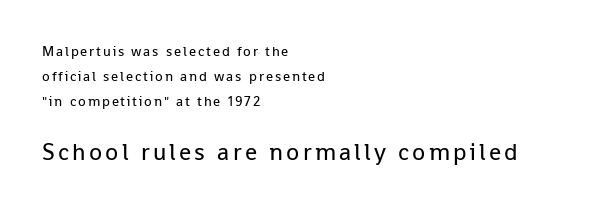
{"italic": "no", "bold": "no", "underline": "no", "align": "left", "line_spacing_ratio": 1.77, "larger_block": "second", "size_ratio": 1.71, "glyph_px": 24}
